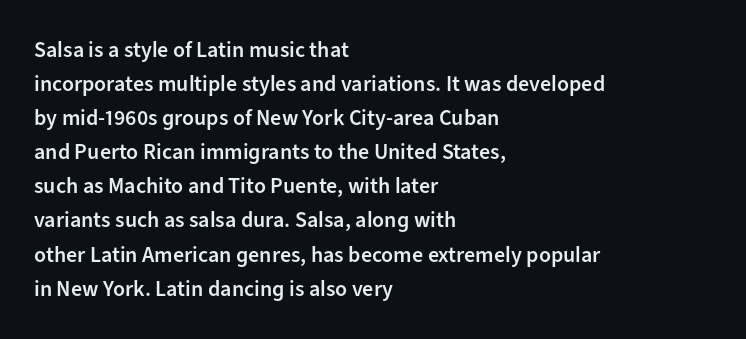
Students, note that the glyphs here touch the page at normal intervals. The line-height multiplier appears to be the usual default. Horizontal alignment here is leftward, the default for most running prose. Descenders are the only things crossing below the line. A bit beefed up — I'd call it semibold rather than bold. You can tell it's not italic because the verticals are truly vertical.
